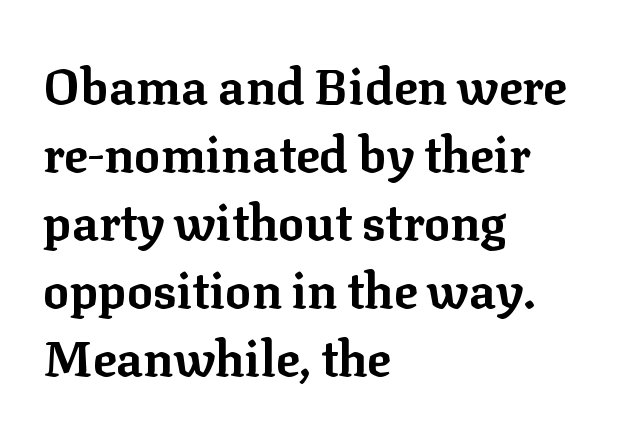
The image shows 49 px bold serif type, upright; set left-aligned, normal line spacing (1.39x), normal letter spacing, not underlined; low stroke contrast and a medium x-height.
